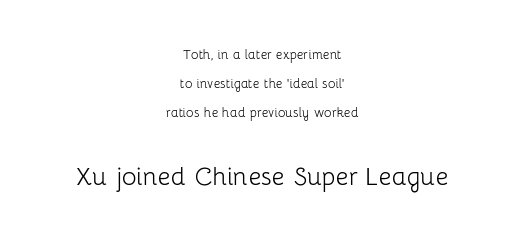
Q: Is the text bold? A: No.
Q: Is the text italic (slanted)? A: No, it is upright.
Q: Is the typeface a serif or a sans-serif typeface? A: Sans-serif.
Q: Is the text underlined? A: No.
Q: How is the paragraph aligned? A: Centered.
Q: Is the spacing between letters normal or unusually wide? A: Normal.
Q: Which block of text is set in a larger size, the first (top) or the second (bottom)? A: The second (bottom) one.
Q: Width (condensed, normal, or wide)? A: Normal.
Q: Stroke contrast? A: Low.
Q: x-height? A: Medium.
Q: Monospaced? A: No.
